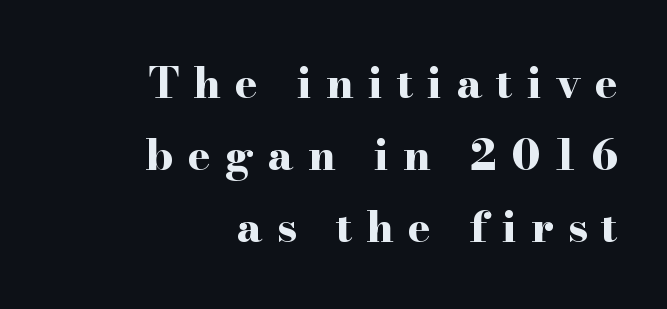
Q: Is the text bold? A: Yes.
Q: Is the text italic (slanted)? A: No, it is upright.
Q: Is the typeface a serif or a sans-serif typeface? A: Serif.
Q: Is the text underlined? A: No.
Q: How is the paragraph aligned? A: Right-aligned.
Q: Is the spacing between letters normal or unusually wide? A: Unusually wide.
Q: Is the spacing between lines tight, normal or loose? A: Normal.
Q: Width (condensed, normal, or wide)? A: Wide.
Q: Stroke contrast? A: High.
Q: x-height? A: Small.
Q: Monospaced? A: No.
